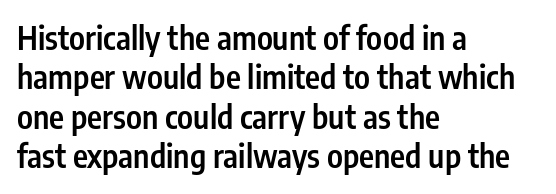
The image shows 32 px semibold, condensed sans-serif type, upright; set left-aligned, line spacing 1.23x, normal letter spacing, not underlined; low stroke contrast and a medium x-height.
